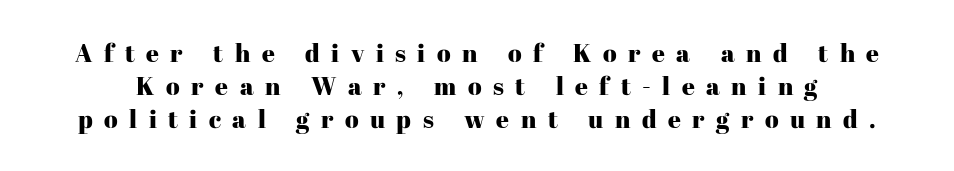
Posture: straight, roman, zero tilt. The gaps between neighbouring characters are conspicuously large. Does the leading feel generous? No, just average. The area under the type is left untouched.
